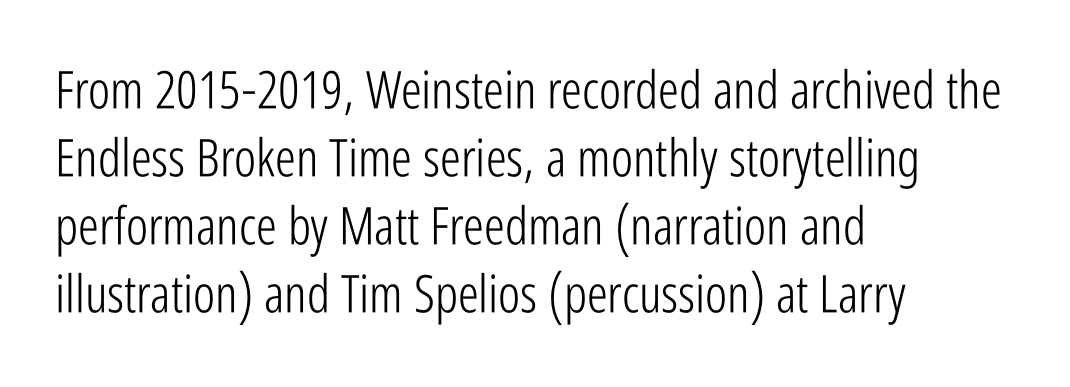
{"serif": "no", "italic": "no", "bold": "no", "weight": "light", "width": "condensed", "stroke_contrast": "low", "x_height": "medium", "monospaced": "no", "underline": "no", "align": "left", "line_spacing": "normal", "line_spacing_ratio": 1.31, "letter_spacing": "normal", "letter_spacing_em": 0.0, "glyph_px": 52}
